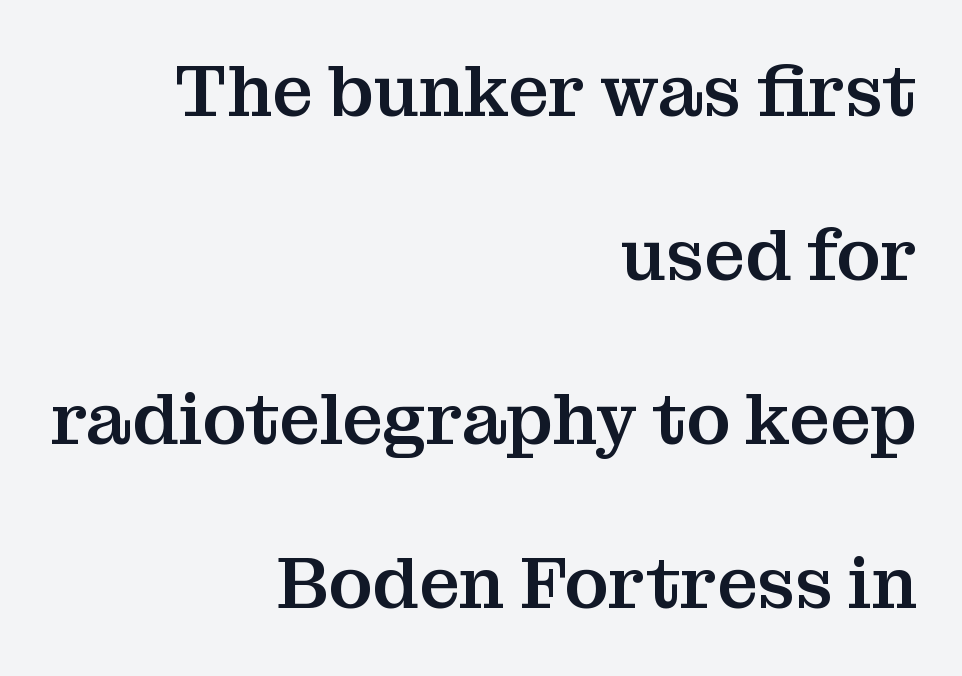
The image shows 72 px serif type, upright; set right-aligned, loose line spacing (2.28x), normal letter spacing, not underlined; medium stroke contrast and a medium x-height.
